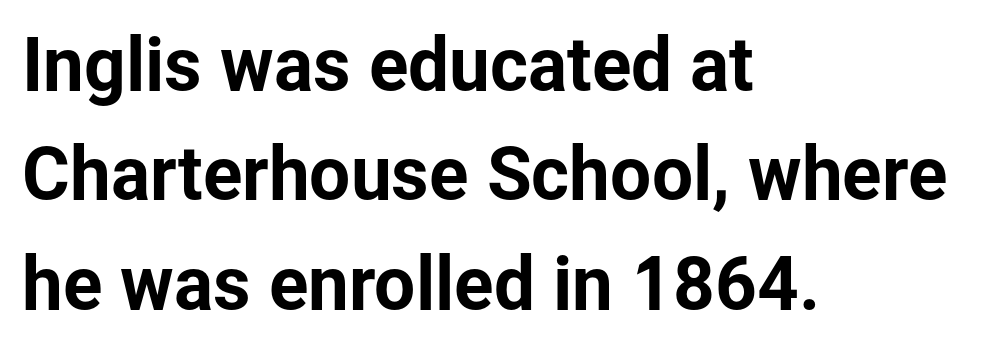
The image shows 73 px sans-serif type, upright; set left-aligned, normal line spacing (1.5x), normal letter spacing, not underlined; low stroke contrast and a medium x-height.
